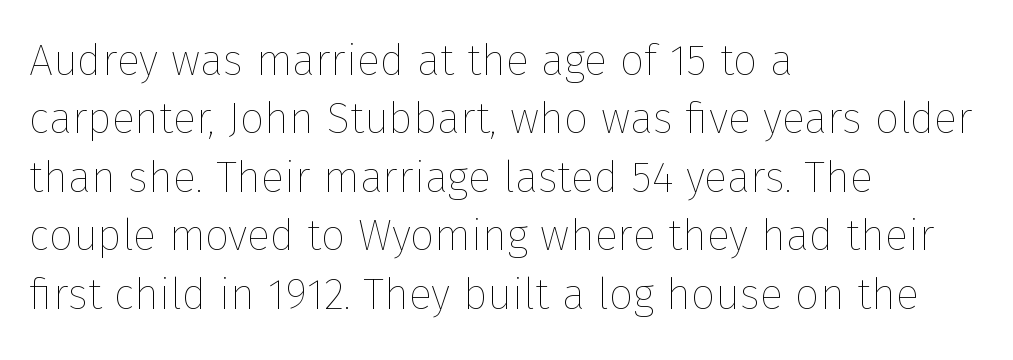
{"italic": "no", "bold": "no", "weight": "thin", "width": "normal", "stroke_contrast": "low", "x_height": "medium", "monospaced": "no", "underline": "no", "align": "left", "line_spacing": "normal", "line_spacing_ratio": 1.36, "letter_spacing": "normal", "letter_spacing_em": 0.0, "glyph_px": 43}
